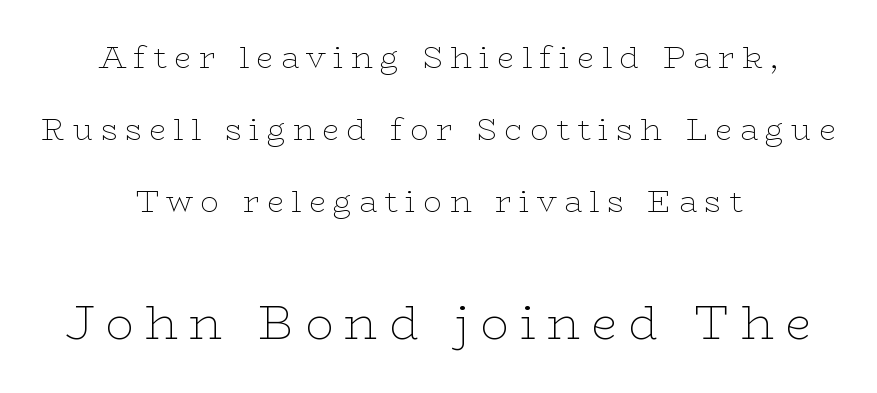
Type size steps up from the first block to the second. A roman cut, with each character standing at attention. Type style note: has serifs. A typesetter would call this heavily tracked-out type. Is there much room between lines? Yes — plenty of vertical air separates them. This sample has the flowing, uneven cadence of proportional lettering.
